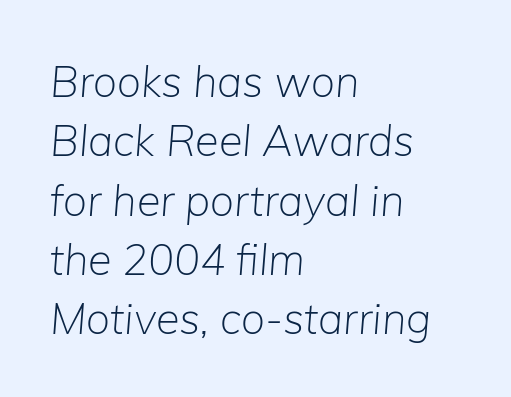
The image shows 43 px light type, italic (leaning right); set left-aligned, normal line spacing (1.38x), normal letter spacing, not underlined; low stroke contrast and a medium x-height.
